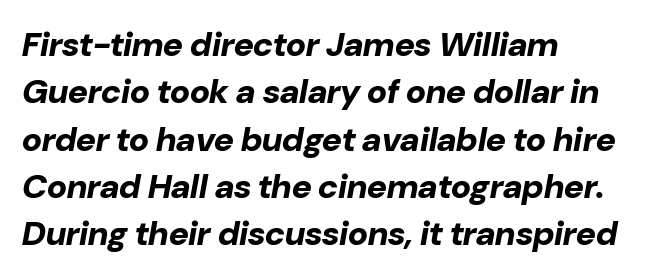
Q: Is the text bold? A: Yes.
Q: Is the text italic (slanted)? A: Yes, it leans right by about 10 degrees.
Q: Is the text underlined? A: No.
Q: How is the paragraph aligned? A: Left-aligned.
Q: Is the spacing between letters normal or unusually wide? A: Normal.
Q: Is the spacing between lines tight, normal or loose? A: Normal.
Q: Width (condensed, normal, or wide)? A: Normal.
Q: Stroke contrast? A: Low.
Q: x-height? A: Medium.
Q: Monospaced? A: No.
